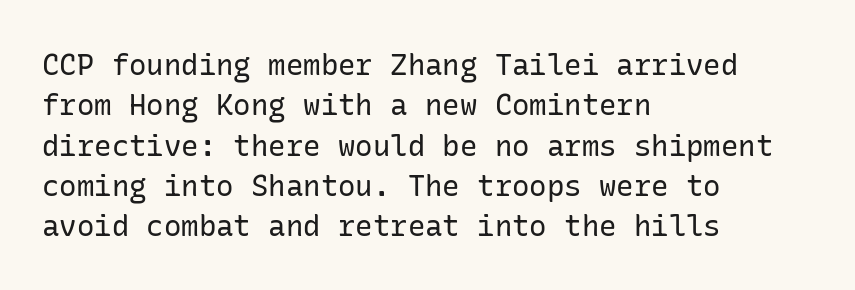
Underline: absent. What stands out about the letter spacing? Nothing — it is the standard amount. The typesetter chose a ragged-right arrangement here. Posture: upright roman. The designer went with a sans here, leaving each stem footless. The rendering uses a moderate line-height, typical for paragraphs.
